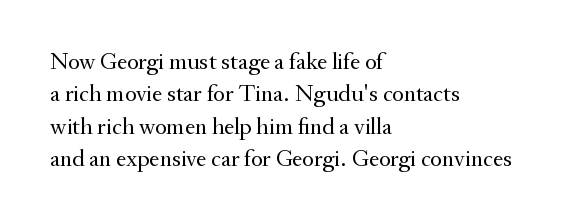
{"italic": "no", "bold": "no", "underline": "no", "align": "left", "line_spacing": "normal", "line_spacing_ratio": 1.35, "letter_spacing": "normal", "letter_spacing_em": 0.0, "glyph_px": 24}
